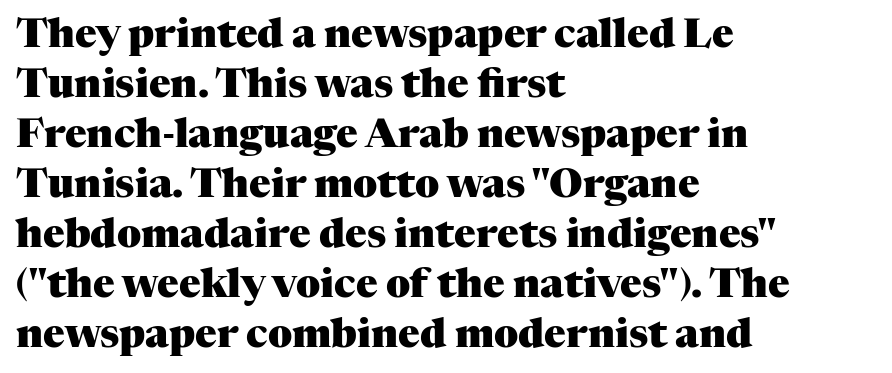
{"serif": "yes", "italic": "no", "bold": "yes", "weight": "heavy", "width": "normal", "stroke_contrast": "medium", "x_height": "medium", "monospaced": "no", "underline": "no", "align": "left", "line_spacing": "normal", "line_spacing_ratio": 1.25, "letter_spacing": "normal", "letter_spacing_em": 0.0, "glyph_px": 40}
